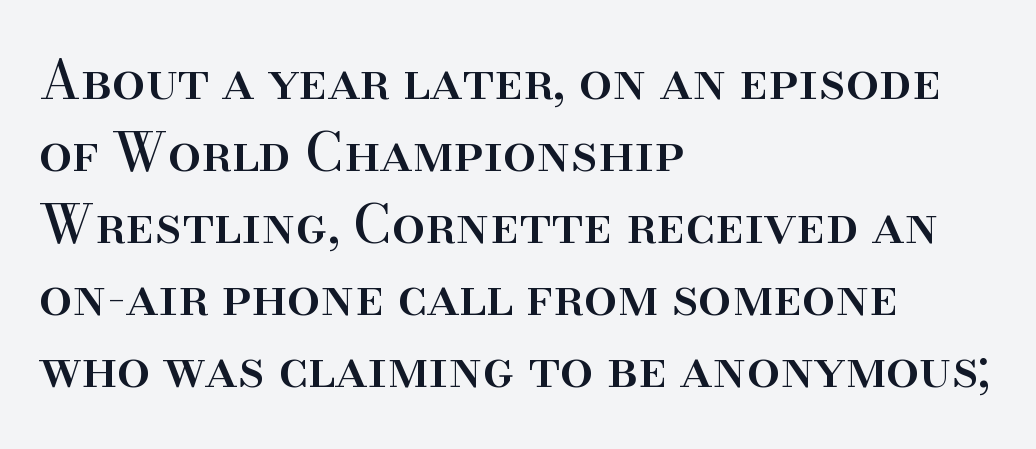
{"serif": "yes", "italic": "no", "width": "normal", "stroke_contrast": "high", "x_height": "small", "monospaced": "no", "underline": "no", "align": "left", "line_spacing": "normal", "line_spacing_ratio": 1.36, "letter_spacing": "normal", "letter_spacing_em": 0.0, "glyph_px": 53}
